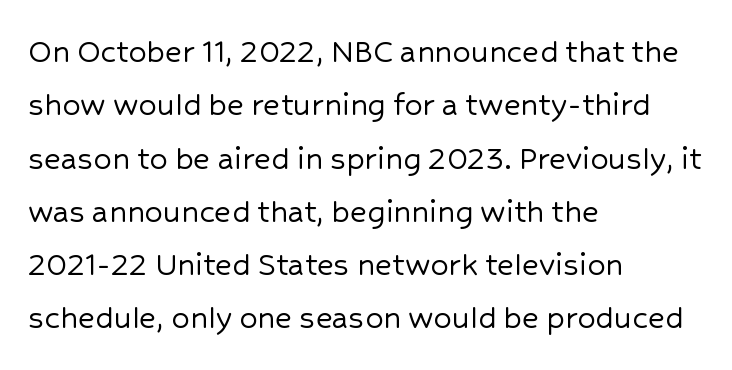
{"serif": "no", "italic": "no", "width": "normal", "stroke_contrast": "low", "x_height": "medium", "monospaced": "no", "underline": "no", "align": "left", "line_spacing": "normal", "line_spacing_ratio": 1.48, "letter_spacing": "normal", "letter_spacing_em": 0.0, "glyph_px": 36}
